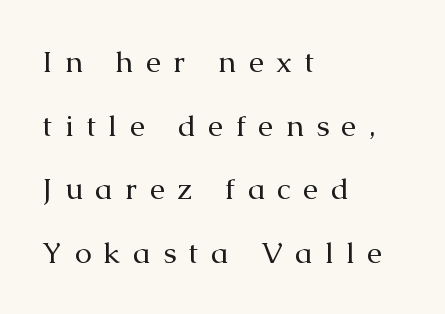
Stroke thickness stays within the range of a standard reading face or lighter. Lines of text with bare space underneath. These lines are set flush left with a ragged right edge. You could not count columns in this text — the font is proportionally spaced.
